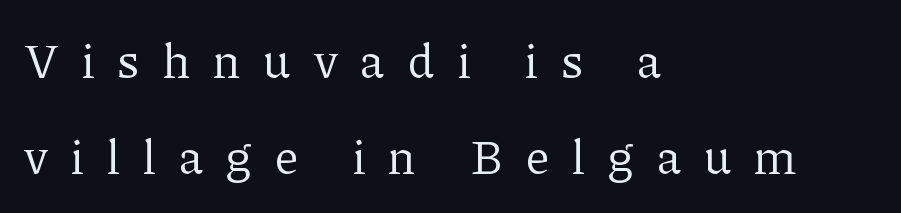
Q: Is the text bold? A: No.
Q: Is the text italic (slanted)? A: No, it is upright.
Q: Is the typeface a serif or a sans-serif typeface? A: Serif.
Q: Is the text underlined? A: No.
Q: How is the paragraph aligned? A: Left-aligned.
Q: Is the spacing between letters normal or unusually wide? A: Unusually wide.
Q: Is the spacing between lines tight, normal or loose? A: Loose.
Q: Width (condensed, normal, or wide)? A: Normal.
Q: Stroke contrast? A: Low.
Q: x-height? A: Medium.
Q: Monospaced? A: No.
